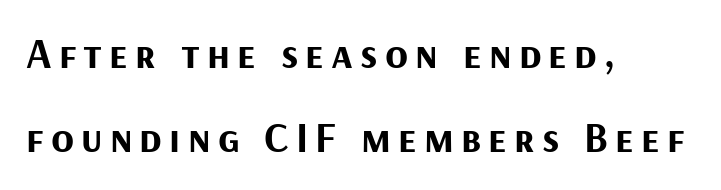
The image shows 42 px bold sans-serif type, upright; set left-aligned, loose line spacing (2.01x), not underlined; medium stroke contrast and a medium x-height.
